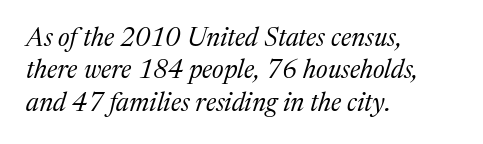
The image shows 26 px text type, italic (leaning right); set left-aligned, normal line spacing (1.25x), normal letter spacing, not underlined.
